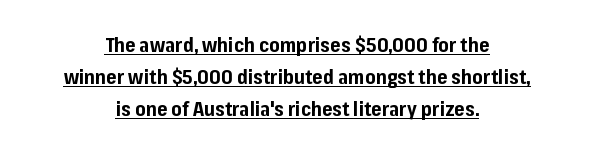
{"italic": "no", "bold": "yes", "underline": "yes", "align": "center", "line_spacing": "normal", "line_spacing_ratio": 1.6, "letter_spacing": "normal", "letter_spacing_em": 0.0, "glyph_px": 20}
